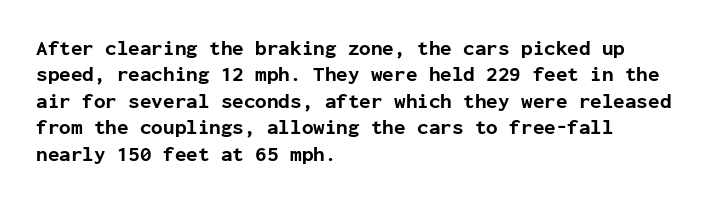
{"italic": "no", "bold": "yes", "underline": "no", "align": "left", "line_spacing": "normal", "line_spacing_ratio": 1.26, "letter_spacing": "normal", "letter_spacing_em": 0.0, "glyph_px": 21}
